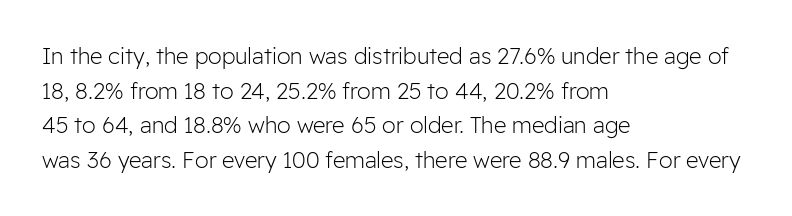
Q: Is the text bold? A: No.
Q: Is the text italic (slanted)? A: No, it is upright.
Q: Is the text underlined? A: No.
Q: How is the paragraph aligned? A: Left-aligned.
Q: Is the spacing between letters normal or unusually wide? A: Normal.
Q: Is the spacing between lines tight, normal or loose? A: Normal.
